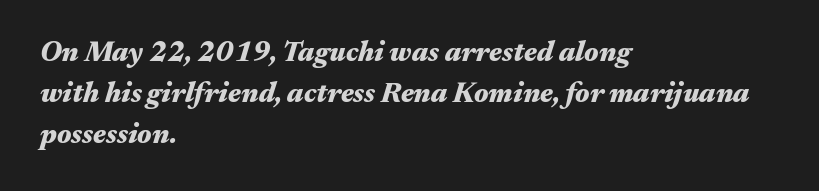
Q: Is the text bold? A: Yes.
Q: Is the text italic (slanted)? A: Yes, it leans right by about 17 degrees.
Q: Is the text underlined? A: No.
Q: How is the paragraph aligned? A: Left-aligned.
Q: Is the spacing between letters normal or unusually wide? A: Normal.
Q: Is the spacing between lines tight, normal or loose? A: Normal.
Q: Width (condensed, normal, or wide)? A: Wide.
Q: Stroke contrast? A: Medium.
Q: x-height? A: Medium.
Q: Monospaced? A: No.
